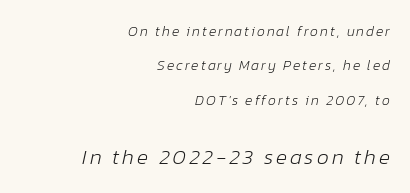
The image shows 21 px text type, italic (leaning right); set right-aligned, loose line spacing (2.45x), not underlined; the second (bottom) block is 1.5x larger.
